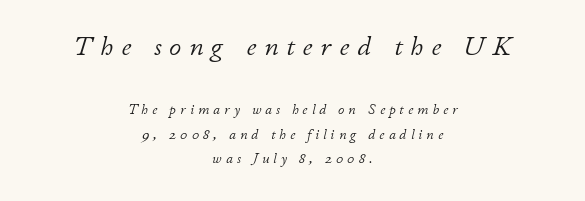
The image shows 27 px text type, italic (leaning right); set centered, line spacing 1.78x, unusually wide letter spacing (+0.29 em), not underlined; the first (top) block is 1.93x larger.
